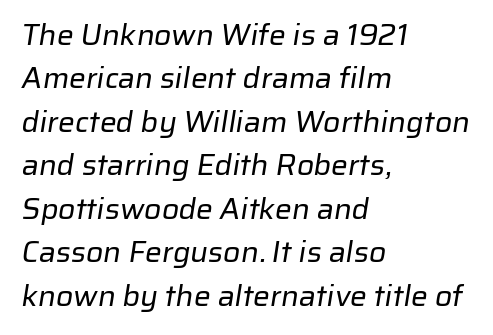
Q: Is the text bold? A: No.
Q: Is the typeface a serif or a sans-serif typeface? A: Sans-serif.
Q: Is the text underlined? A: No.
Q: How is the paragraph aligned? A: Left-aligned.
Q: Is the spacing between letters normal or unusually wide? A: Normal.
Q: Is the spacing between lines tight, normal or loose? A: Normal.
Q: Width (condensed, normal, or wide)? A: Normal.
Q: Stroke contrast? A: Low.
Q: x-height? A: Medium.
Q: Monospaced? A: No.
